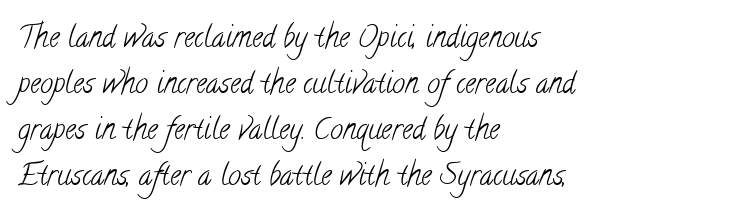
Q: Is the text bold? A: No.
Q: Is the text underlined? A: No.
Q: How is the paragraph aligned? A: Left-aligned.
Q: Is the spacing between letters normal or unusually wide? A: Normal.
Q: Is the spacing between lines tight, normal or loose? A: Normal.
Q: Width (condensed, normal, or wide)? A: Condensed.
Q: Stroke contrast? A: Low.
Q: x-height? A: Small.
Q: Monospaced? A: No.
